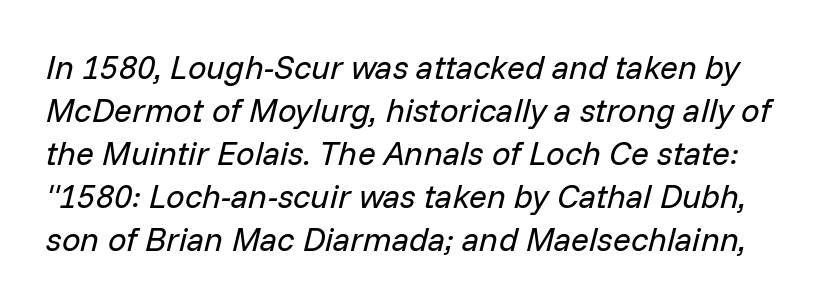
{"italic": "yes", "lean": "right", "slant_degrees": 14, "bold": "no", "weight": "regular", "width": "normal", "stroke_contrast": "low", "x_height": "medium", "monospaced": "no", "underline": "no", "line_spacing": "normal", "line_spacing_ratio": 1.3, "letter_spacing": "normal", "letter_spacing_em": 0.0, "glyph_px": 33}
